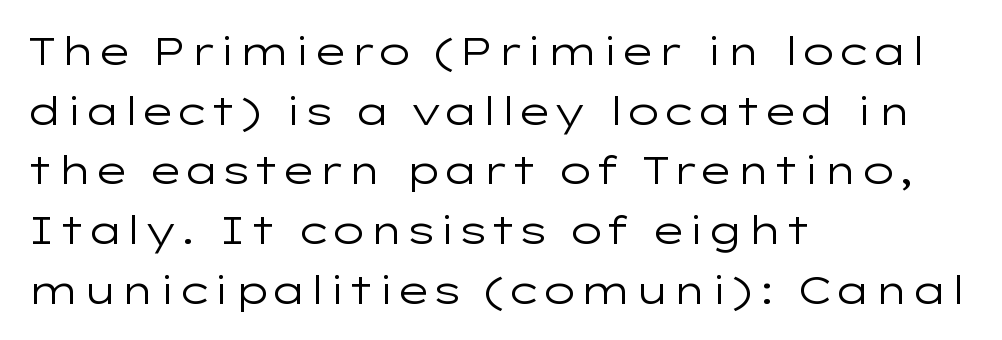
Q: Is the text bold? A: No.
Q: Is the text italic (slanted)? A: No, it is upright.
Q: Is the typeface a serif or a sans-serif typeface? A: Sans-serif.
Q: Is the text underlined? A: No.
Q: How is the paragraph aligned? A: Left-aligned.
Q: Is the spacing between letters normal or unusually wide? A: Normal.
Q: Is the spacing between lines tight, normal or loose? A: Normal.
Q: Width (condensed, normal, or wide)? A: Wide.
Q: Stroke contrast? A: Low.
Q: x-height? A: Medium.
Q: Monospaced? A: No.
